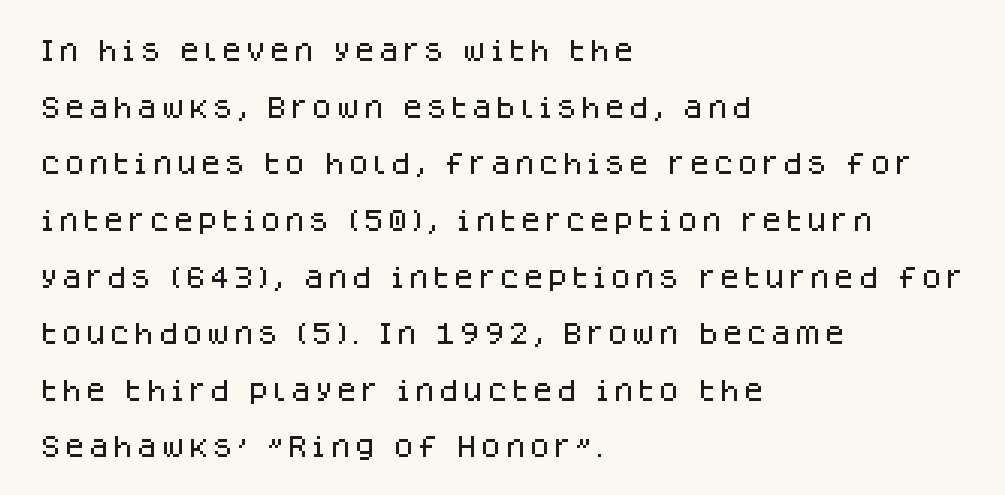
Q: Is the text italic (slanted)? A: No, it is upright.
Q: Is the text underlined? A: No.
Q: How is the paragraph aligned? A: Left-aligned.
Q: Is the spacing between lines tight, normal or loose? A: Loose.
